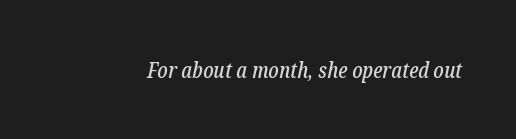
The image shows 22 px text type, italic (leaning right); set normal letter spacing, not underlined.
